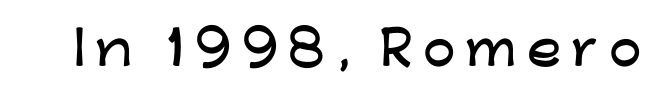
The image shows 46 px wide sans-serif type, upright; set unusually wide letter spacing (+0.22 em), not underlined; low stroke contrast and a medium x-height.
